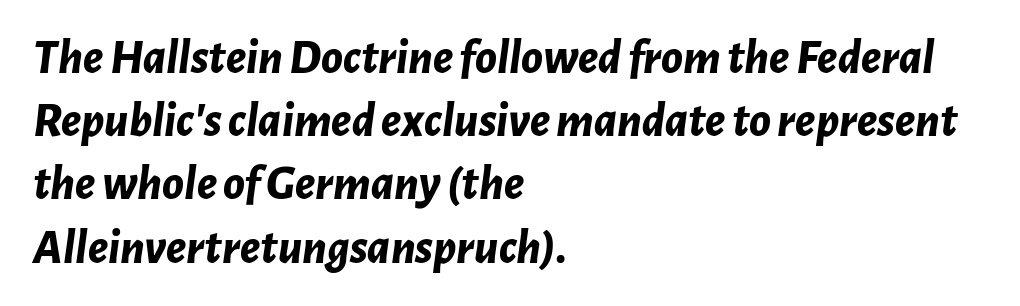
These lines were composed using italics. Honestly, there is no underline to notice here at all. In CSS terms this would be text-align: left. This sample has the flowing, uneven cadence of proportional lettering. Students, observe: this is what conventionally led text looks like. Strong, thick strokes mark this as bold type.
